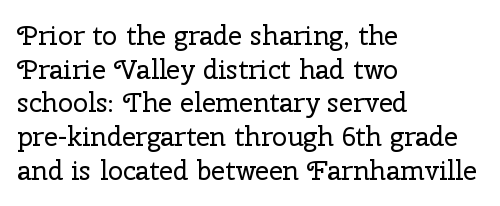
The image shows 27 px text type, upright; set left-aligned, normal line spacing (1.25x), normal letter spacing, not underlined.
